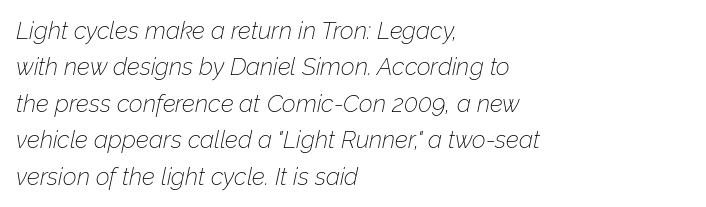
{"italic": "yes", "lean": "right", "slant_degrees": 12, "bold": "no", "underline": "no", "align": "left", "line_spacing": "normal", "line_spacing_ratio": 1.52, "letter_spacing": "normal", "letter_spacing_em": 0.0, "glyph_px": 24}
